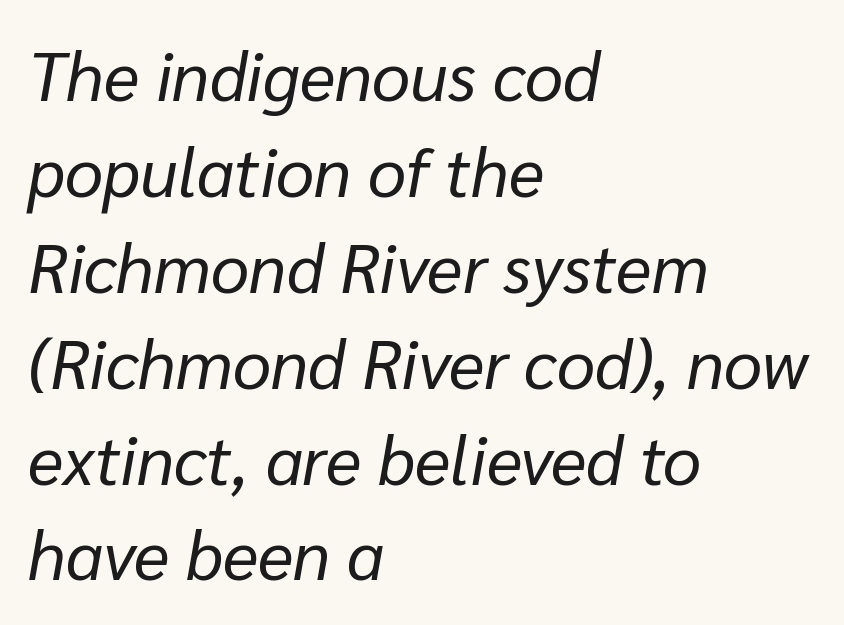
The image shows 68 px regular-weight type, italic (leaning right); set left-aligned, normal line spacing (1.41x), normal letter spacing, not underlined; low stroke contrast and a medium x-height.
